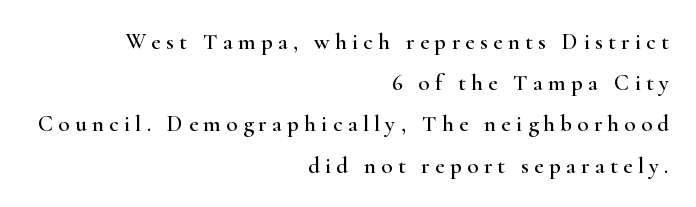
The image shows 23 px text type, upright; set right-aligned, line spacing 1.79x, unusually wide letter spacing (+0.23 em), not underlined.
